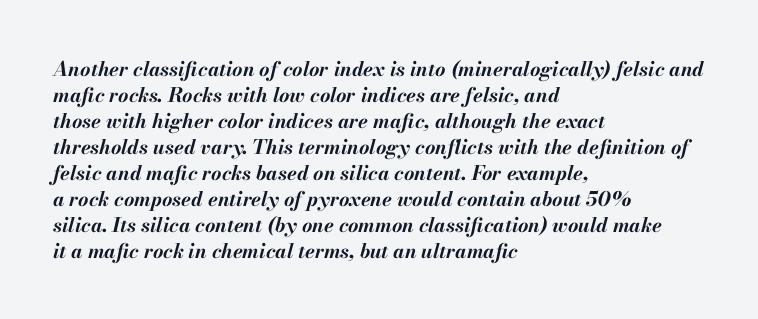
Q: Is the text bold? A: Yes.
Q: Is the text italic (slanted)? A: Yes, it leans right by about 13 degrees.
Q: Is the text underlined? A: No.
Q: How is the paragraph aligned? A: Left-aligned.
Q: Is the spacing between letters normal or unusually wide? A: Normal.
Q: Is the spacing between lines tight, normal or loose? A: Normal.
